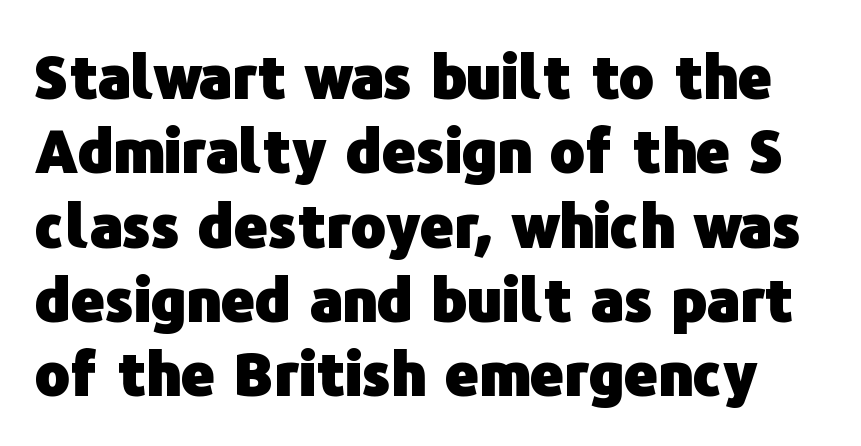
Heft: maximum for text — a bold. Vertically, the passage feels balanced, rows spaced as you'd expect. The space beneath each line is pristine and unruled. The rendering keeps characters at their native spacing.
